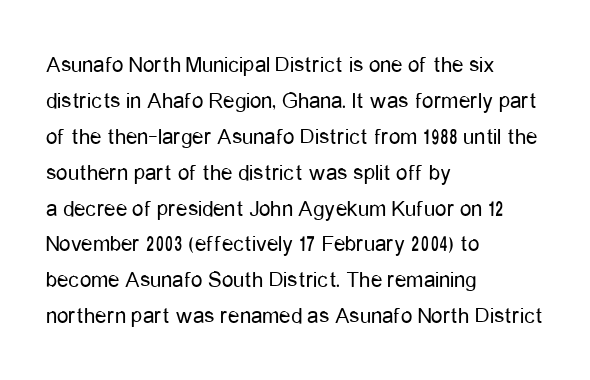
{"italic": "no", "bold": "no", "underline": "no", "align": "left", "line_spacing": "normal", "line_spacing_ratio": 1.56, "letter_spacing": "normal", "letter_spacing_em": 0.0, "glyph_px": 23}
